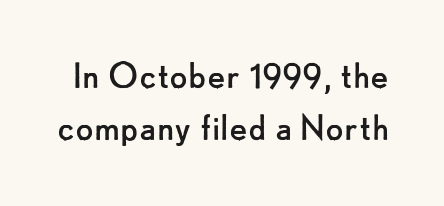
Type without underlining. No chunkiness to these letters — they're not bold. There is no visible air inserted between adjacent glyphs. Every character sits straight up, as roman type does. A typesetter would call this proportional, since set widths differ per character. Regarding serifs, this sample does without them.
